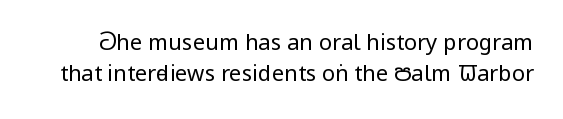
The image shows 22 px text type, upright; set normal line spacing (1.4x), normal letter spacing, not underlined.
